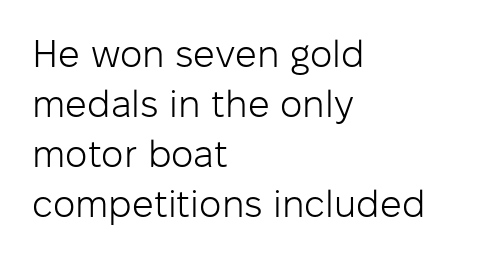
The image shows 38 px light sans-serif type, upright; set left-aligned, normal line spacing (1.32x), normal letter spacing, not underlined; low stroke contrast and a medium x-height.
